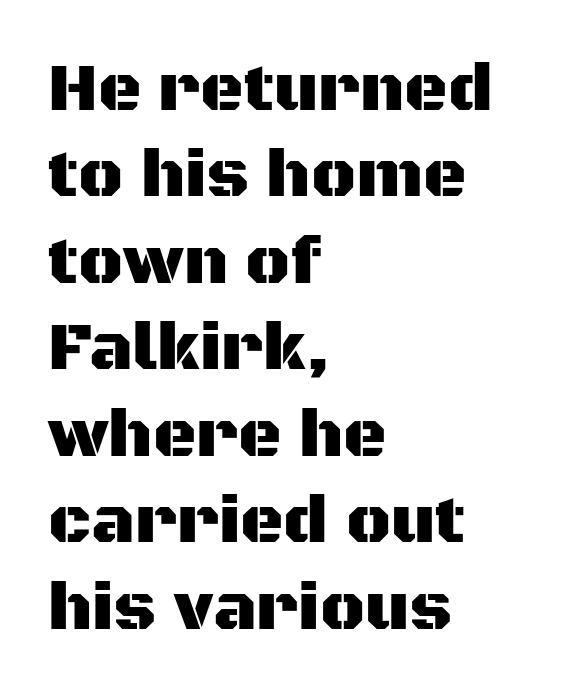
The horizontal fit of the characters is conventional and even. A roman cut, with each character standing at attention. Line starts are locked; line ends wander. Each letter's strokes conclude bluntly, with no projecting serifs. Proportional: the letters do not fall into vertical columns. Plain, unruled lines of type.
